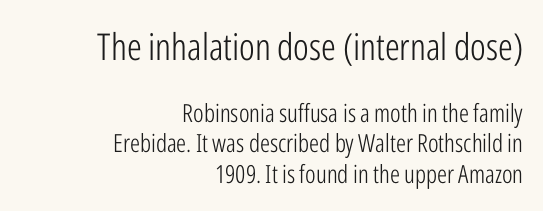
The letters look calm and open, with moderate or lighter stems. When letters stand straight like this, we call the style roman or upright. The passage shown is typed in a proportional face where columns would drift. Grotesque or geometric, the face here clearly has no serifs.
